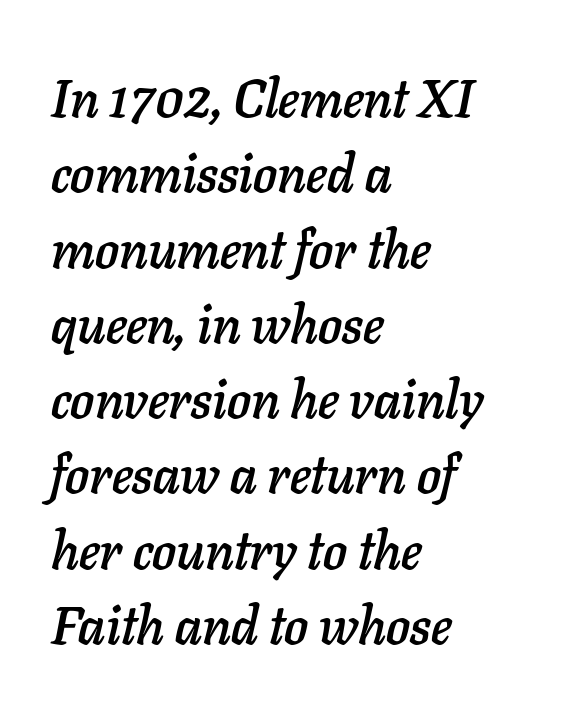
The image shows 53 px text type, italic (leaning right); set left-aligned, normal line spacing (1.42x), normal letter spacing, not underlined; low stroke contrast and a medium x-height.
